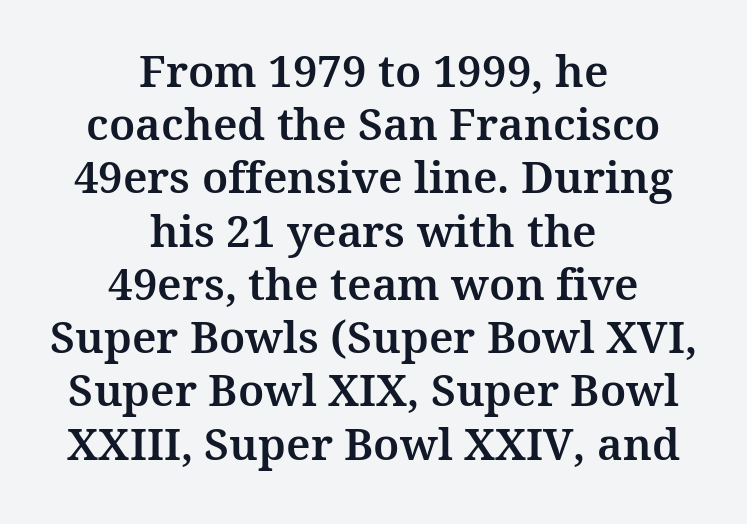
Q: Is the text italic (slanted)? A: No, it is upright.
Q: Is the typeface a serif or a sans-serif typeface? A: Serif.
Q: Is the text underlined? A: No.
Q: How is the paragraph aligned? A: Centered.
Q: Is the spacing between letters normal or unusually wide? A: Normal.
Q: Width (condensed, normal, or wide)? A: Normal.
Q: Stroke contrast? A: Medium.
Q: x-height? A: Medium.
Q: Monospaced? A: No.
